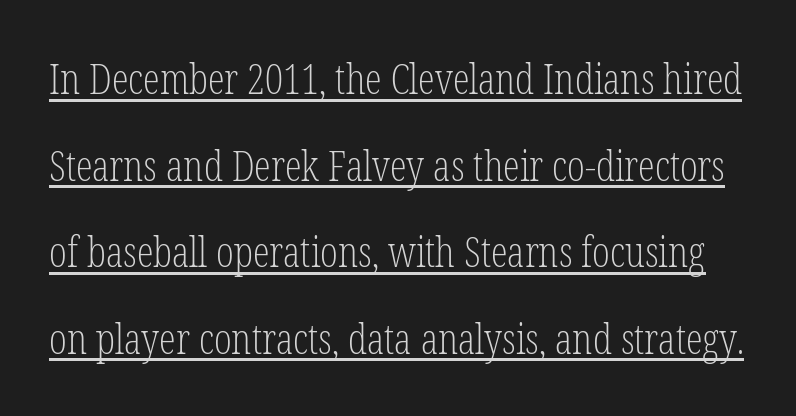
The image shows 42 px light, condensed serif type, upright; set loose line spacing (2.06x), normal letter spacing, underlined; low stroke contrast and a medium x-height.
